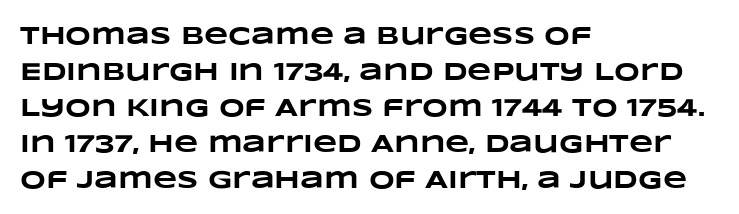
{"bold": "yes", "underline": "no", "align": "left", "line_spacing": "normal", "line_spacing_ratio": 1.44, "letter_spacing": "normal", "letter_spacing_em": 0.0, "glyph_px": 25}
